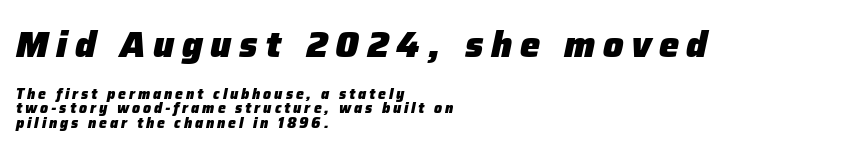
{"italic": "yes", "lean": "right", "slant_degrees": 12, "bold": "yes", "weight": "heavy", "width": "normal", "stroke_contrast": "low", "x_height": "medium", "monospaced": "no", "underline": "no", "align": "left", "line_spacing": "tight", "line_spacing_ratio": 1.05, "letter_spacing": "wide", "letter_spacing_em": 0.21, "larger_block": "first", "size_ratio": 2.57, "glyph_px": 36}
